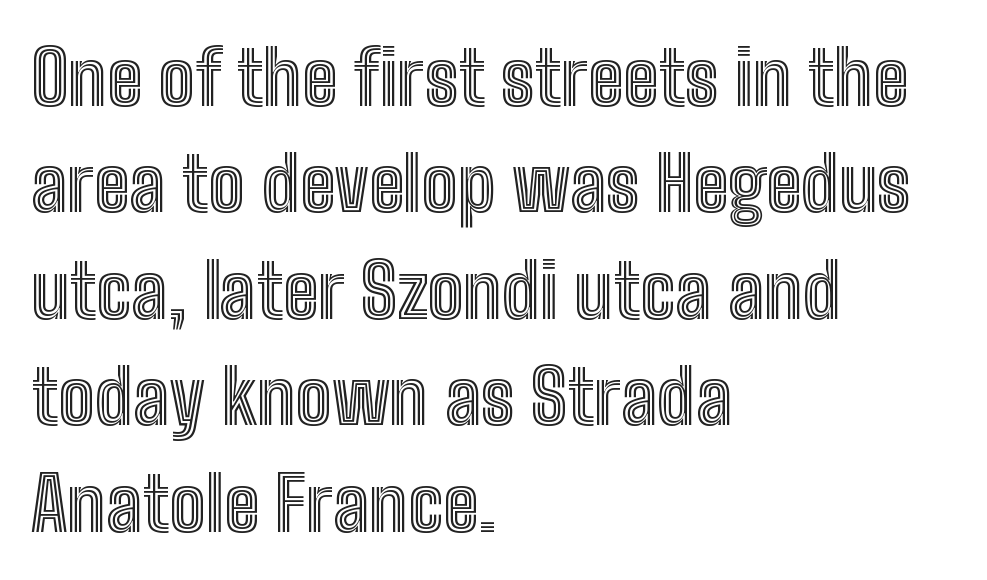
The image shows 76 px condensed type, upright; set left-aligned, normal line spacing (1.4x), normal letter spacing, not underlined; a medium x-height.
